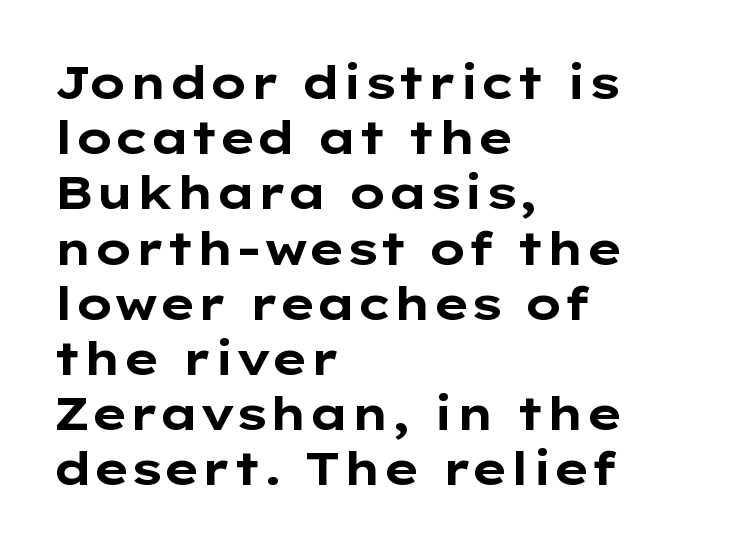
{"serif": "no", "italic": "no", "bold": "yes", "weight": "bold", "width": "wide", "stroke_contrast": "low", "x_height": "medium", "monospaced": "no", "underline": "no", "align": "left", "line_spacing_ratio": 1.2, "letter_spacing": "normal", "letter_spacing_em": 0.0, "glyph_px": 46}
